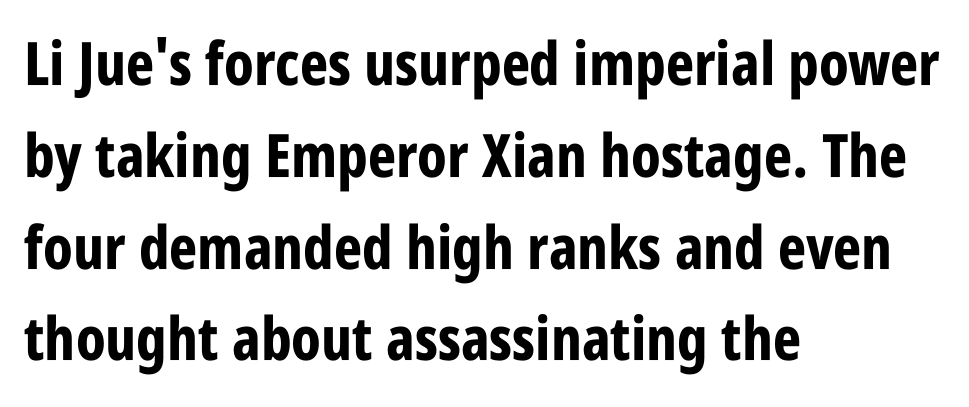
The image shows 60 px bold, condensed sans-serif type, upright; set left-aligned, normal line spacing (1.53x), normal letter spacing, not underlined; low stroke contrast and a large x-height.
